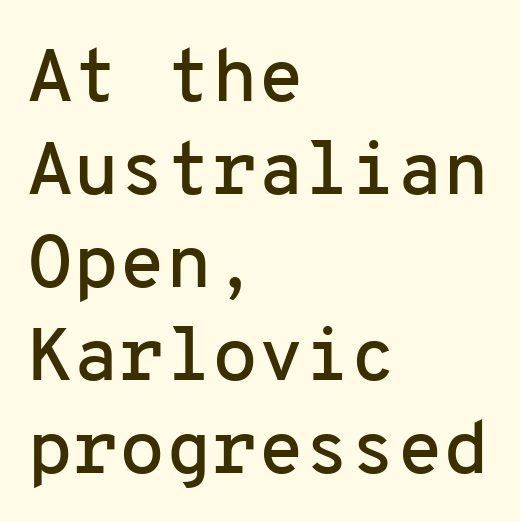
Q: Is the text italic (slanted)? A: No, it is upright.
Q: Is the typeface a serif or a sans-serif typeface? A: Sans-serif.
Q: Is the text underlined? A: No.
Q: How is the paragraph aligned? A: Left-aligned.
Q: Is the spacing between letters normal or unusually wide? A: Normal.
Q: Width (condensed, normal, or wide)? A: Normal.
Q: Stroke contrast? A: Low.
Q: x-height? A: Medium.
Q: Monospaced? A: Yes.
